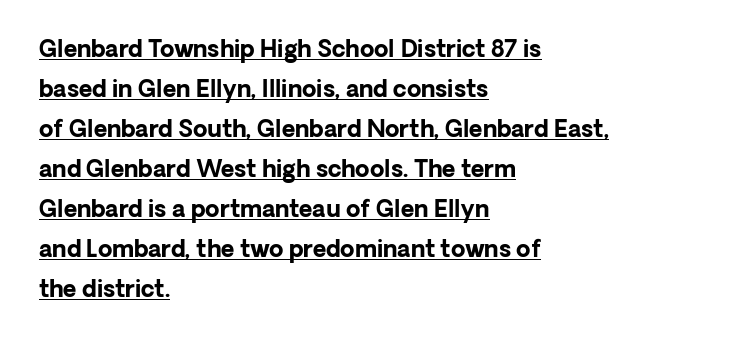
The image shows 23 px bold type, upright; set left-aligned, line spacing 1.74x, normal letter spacing, underlined.
